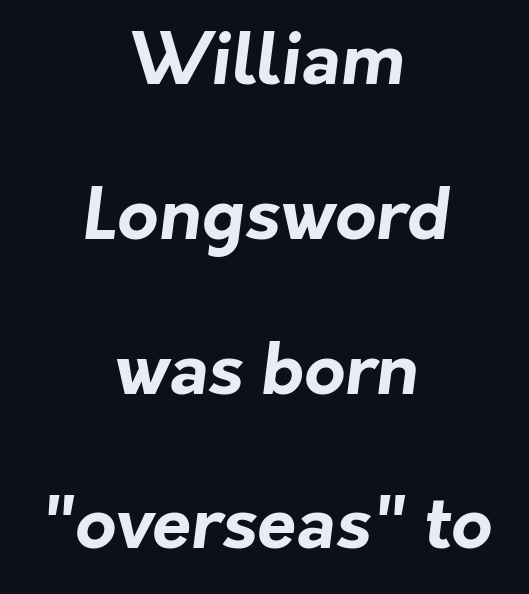
The image shows 71 px bold sans-serif type; set centered, loose line spacing (2.18x), normal letter spacing, not underlined; low stroke contrast and a medium x-height.
